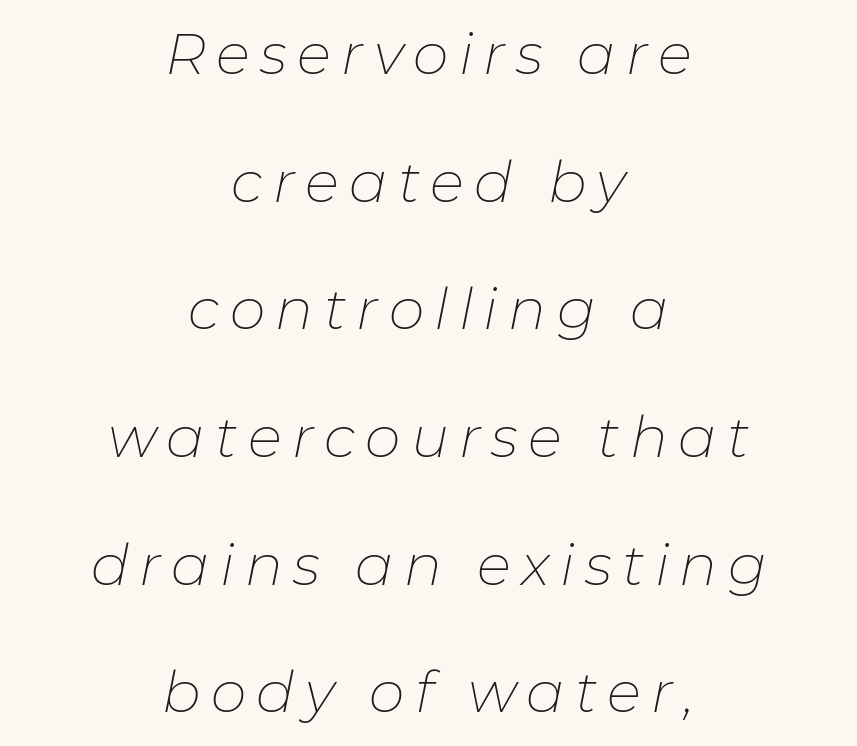
The image shows 57 px thin type, italic (leaning right); set centered, loose line spacing (2.24x), not underlined; low stroke contrast and a medium x-height.
